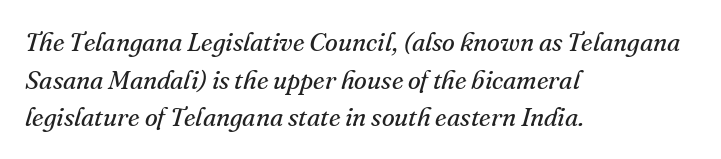
The image shows 26 px text type, italic (leaning right); set left-aligned, normal line spacing (1.45x), normal letter spacing, not underlined.
